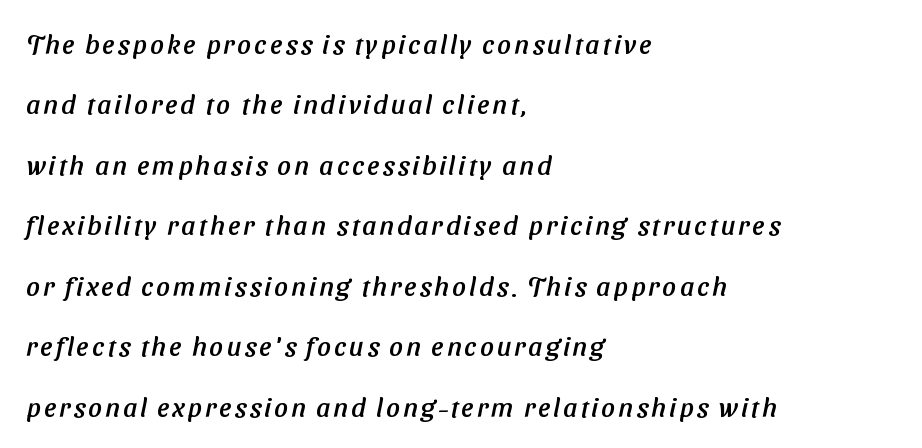
The image shows 27 px text type; set left-aligned, loose line spacing (2.24x), not underlined.
